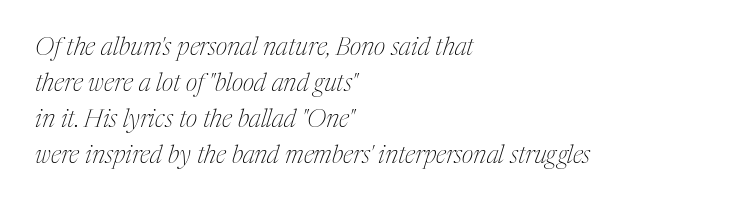
Q: Is the text bold? A: No.
Q: Is the text italic (slanted)? A: Yes, it leans right by about 17 degrees.
Q: Is the text underlined? A: No.
Q: How is the paragraph aligned? A: Left-aligned.
Q: Is the spacing between letters normal or unusually wide? A: Normal.
Q: Is the spacing between lines tight, normal or loose? A: Normal.
